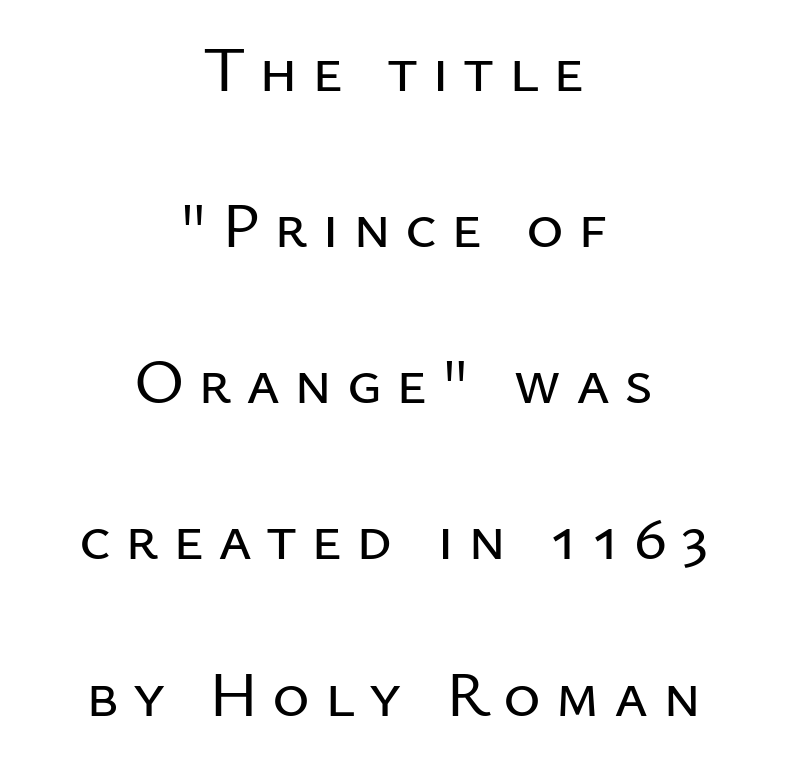
{"serif": "no", "italic": "no", "width": "normal", "stroke_contrast": "low", "x_height": "medium", "monospaced": "no", "underline": "no", "align": "center", "line_spacing": "loose", "line_spacing_ratio": 2.44, "letter_spacing": "wide", "letter_spacing_em": 0.22, "glyph_px": 64}
